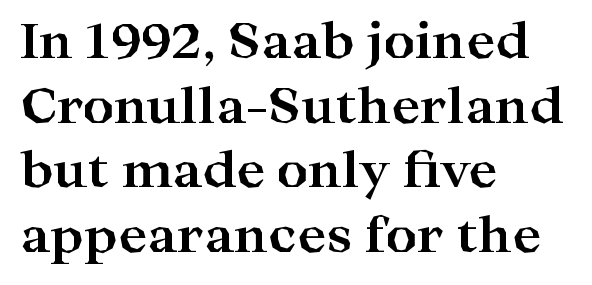
The letters sit at their default tracking, neither squeezed nor spread. All the whitespace from short lines collects on the right. Is this a fixed-width face? No — the glyphs have proportional, varying widths. A full-strength bold gives these letters their thick strokes. This sample uses an upright cut, with every glyph sitting square on the baseline.
